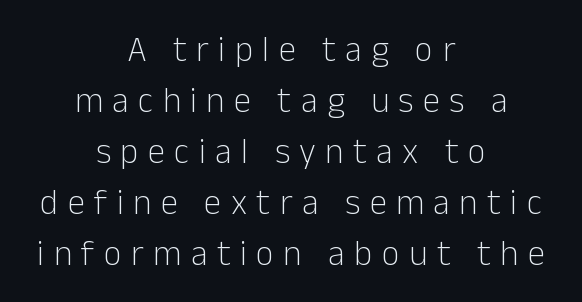
{"serif": "no", "italic": "no", "bold": "no", "weight": "light", "width": "normal", "stroke_contrast": "low", "x_height": "medium", "monospaced": "no", "underline": "no", "align": "center", "line_spacing": "normal", "line_spacing_ratio": 1.46, "letter_spacing": "wide", "letter_spacing_em": 0.27, "glyph_px": 35}
